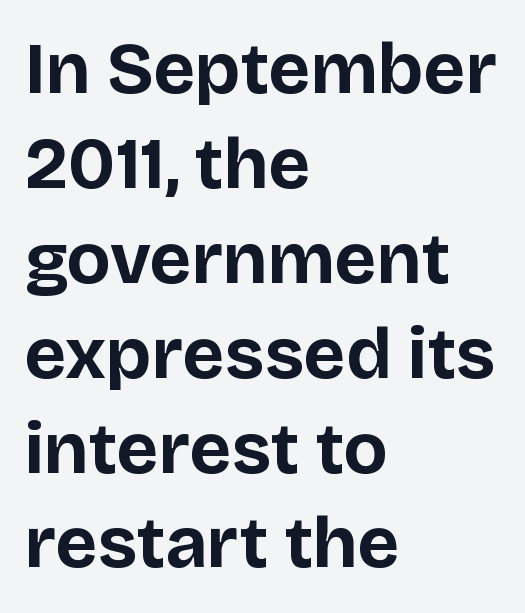
Q: Is the text bold? A: Yes.
Q: Is the text italic (slanted)? A: No, it is upright.
Q: Is the typeface a serif or a sans-serif typeface? A: Sans-serif.
Q: Is the text underlined? A: No.
Q: How is the paragraph aligned? A: Left-aligned.
Q: Is the spacing between letters normal or unusually wide? A: Normal.
Q: Is the spacing between lines tight, normal or loose? A: Normal.
Q: Width (condensed, normal, or wide)? A: Normal.
Q: Stroke contrast? A: Low.
Q: x-height? A: Large.
Q: Monospaced? A: No.
